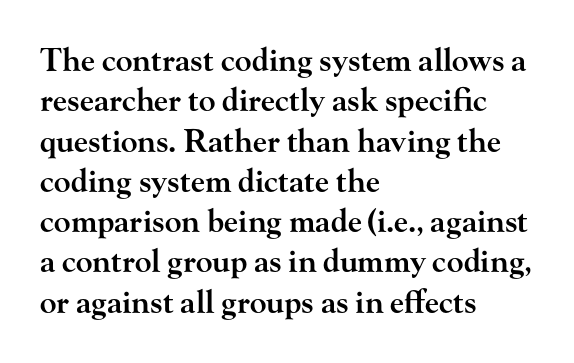
{"serif": "yes", "italic": "no", "bold": "semi", "weight": "semibold", "width": "wide", "stroke_contrast": "high", "x_height": "small", "monospaced": "no", "underline": "no", "align": "left", "line_spacing": "normal", "line_spacing_ratio": 1.3, "letter_spacing": "normal", "letter_spacing_em": 0.0, "glyph_px": 31}
